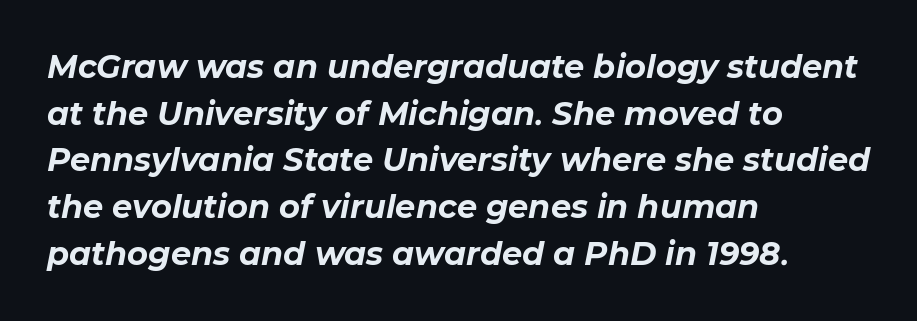
{"italic": "yes", "lean": "right", "slant_degrees": 11, "bold": "yes", "weight": "bold", "width": "normal", "stroke_contrast": "low", "x_height": "medium", "monospaced": "no", "underline": "no", "align": "left", "line_spacing": "normal", "line_spacing_ratio": 1.46, "letter_spacing": "normal", "letter_spacing_em": 0.0, "glyph_px": 32}
